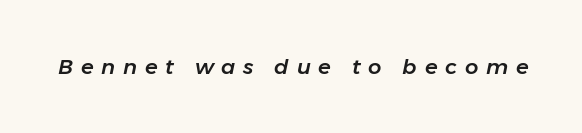
In terms of posture, this sample is oblique. Observe the wide spacing: letters keep a clear distance from each other. The glyphs are unaccompanied by any horizontal stroke below them.
